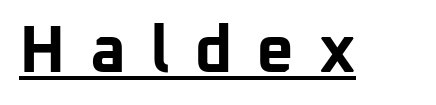
{"serif": "no", "italic": "no", "bold": "yes", "weight": "bold", "width": "normal", "stroke_contrast": "low", "x_height": "medium", "monospaced": "no", "underline": "yes", "letter_spacing": "wide", "letter_spacing_em": 0.36, "glyph_px": 66}
